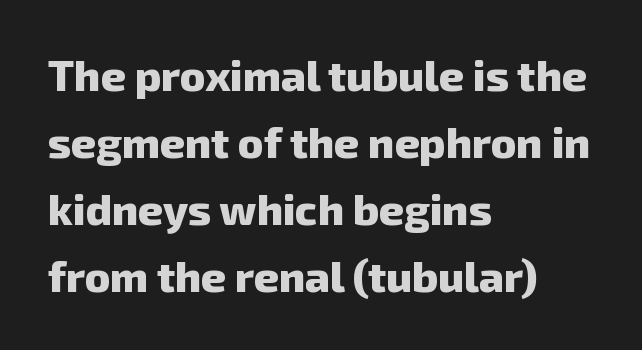
Descenders are the only things crossing below the line. These lines stack with their left ends in a neat column. The rendering uses a bold face; every stroke is thick and dark. Evenly set lines give the paragraph a standard silhouette.
